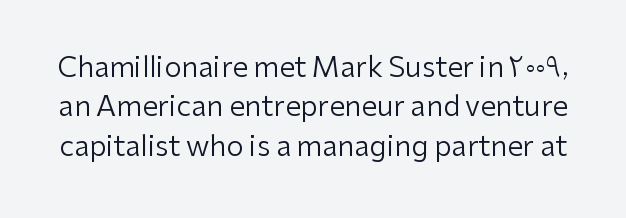
The letters advance in unequal steps, a hallmark of proportional type. The strokes carry an ordinary text weight at most. It's the straight-up-and-down kind of type. Interline gaps are of average width in this sample.
